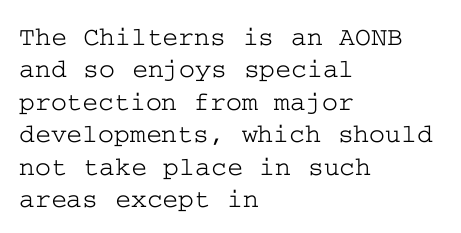
Q: Is the text italic (slanted)? A: No, it is upright.
Q: Is the text underlined? A: No.
Q: How is the paragraph aligned? A: Left-aligned.
Q: Is the spacing between letters normal or unusually wide? A: Normal.
